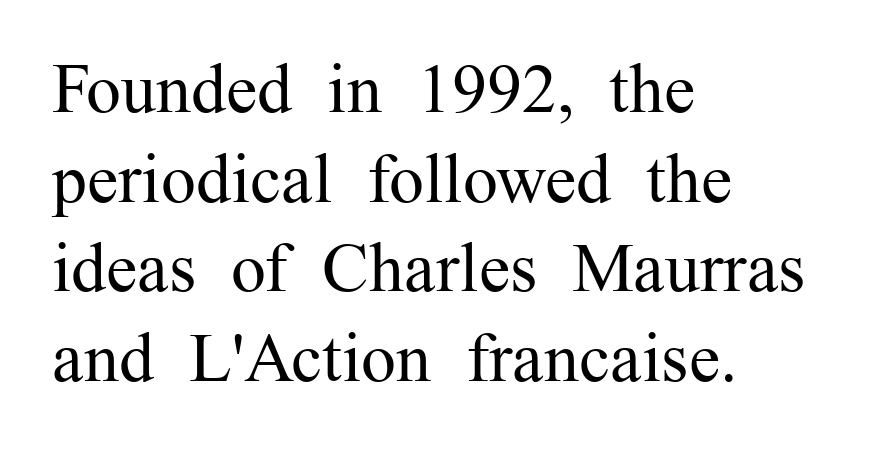
The image shows 70 px regular-weight serif type, upright; set left-aligned, normal line spacing (1.28x), normal letter spacing, not underlined; medium stroke contrast and a medium x-height.
